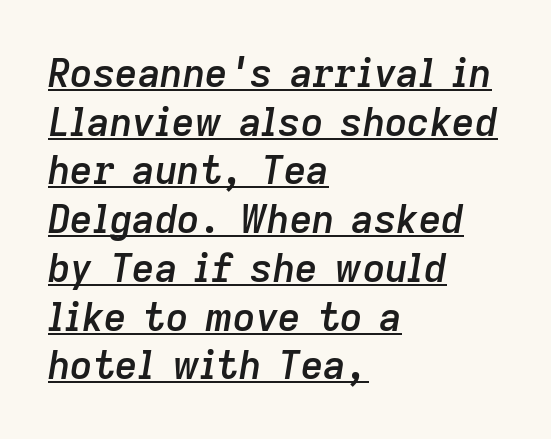
This is the in-between weight designers call semibold or demi. This rendering leaves character spacing at its baseline value. A classic flush-left, rag-right setting is used for this passage. Every word sits above its own underline. Note the varied advance widths — an 'i' is clearly narrower than an 'm'. The lines sit at an ordinary, default distance from one another.
